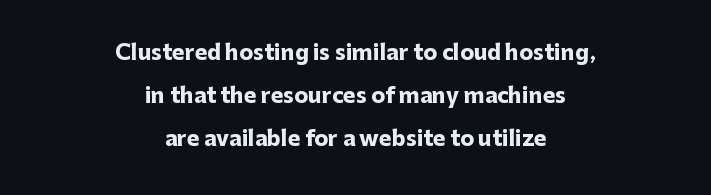
The image shows 21 px bold type, upright; set centered, loose line spacing (2.04x), normal letter spacing, not underlined.
